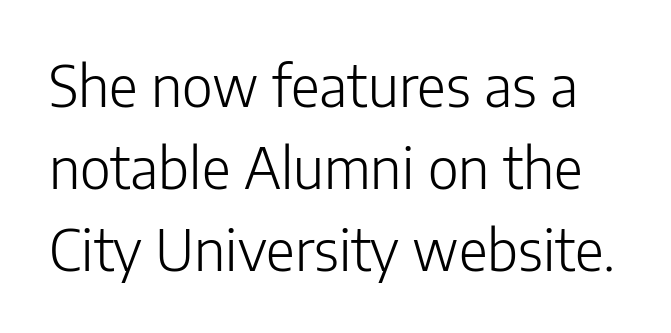
Q: Is the text bold? A: No.
Q: Is the text italic (slanted)? A: No, it is upright.
Q: Is the typeface a serif or a sans-serif typeface? A: Sans-serif.
Q: Is the text underlined? A: No.
Q: Is the spacing between letters normal or unusually wide? A: Normal.
Q: Is the spacing between lines tight, normal or loose? A: Normal.
Q: Width (condensed, normal, or wide)? A: Normal.
Q: Stroke contrast? A: Low.
Q: x-height? A: Medium.
Q: Monospaced? A: No.
